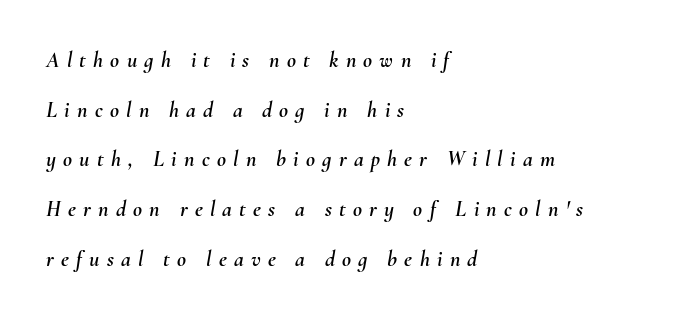
The image shows 22 px text type, italic (leaning right); set left-aligned, loose line spacing (2.26x), unusually wide letter spacing (+0.33 em), not underlined.
